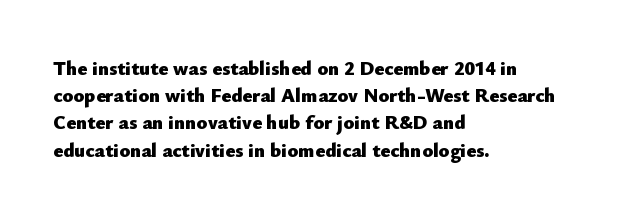
{"italic": "no", "bold": "yes", "underline": "no", "align": "left", "line_spacing": "normal", "line_spacing_ratio": 1.36, "letter_spacing": "normal", "letter_spacing_em": 0.0, "glyph_px": 20}
